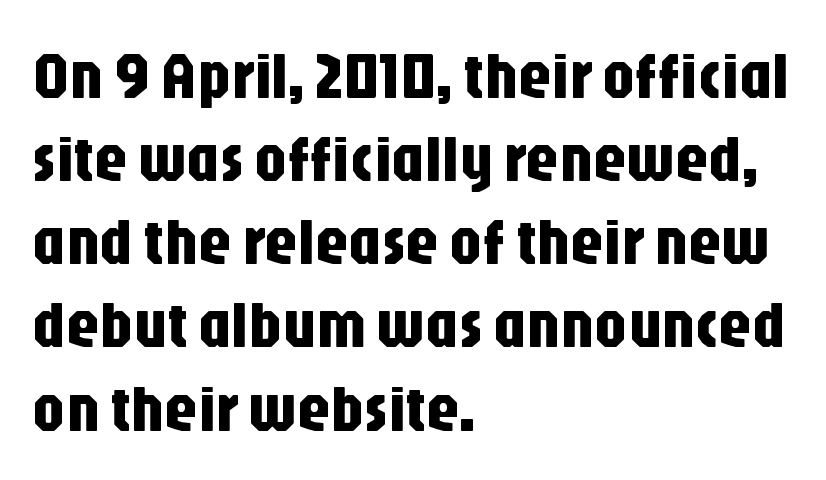
Q: Is the text italic (slanted)? A: No, it is upright.
Q: Is the typeface a serif or a sans-serif typeface? A: Sans-serif.
Q: Is the text underlined? A: No.
Q: How is the paragraph aligned? A: Left-aligned.
Q: Is the spacing between letters normal or unusually wide? A: Normal.
Q: Is the spacing between lines tight, normal or loose? A: Normal.
Q: Width (condensed, normal, or wide)? A: Condensed.
Q: Stroke contrast? A: Low.
Q: x-height? A: Large.
Q: Monospaced? A: No.
